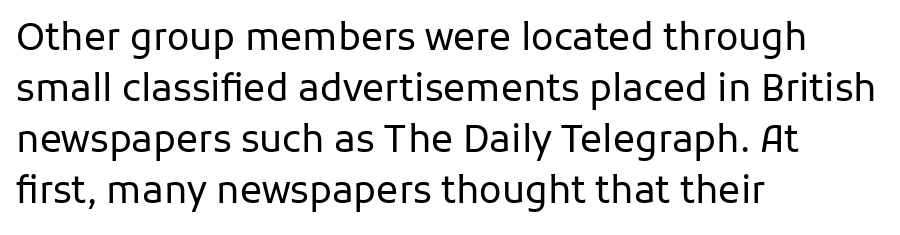
Characters follow at the spacing the type designer built in. Horizontal alignment here is leftward, the default for most running prose. The specimen reads as upright at a glance. Underlining? Definitely not there. Line spacing here is normal.
